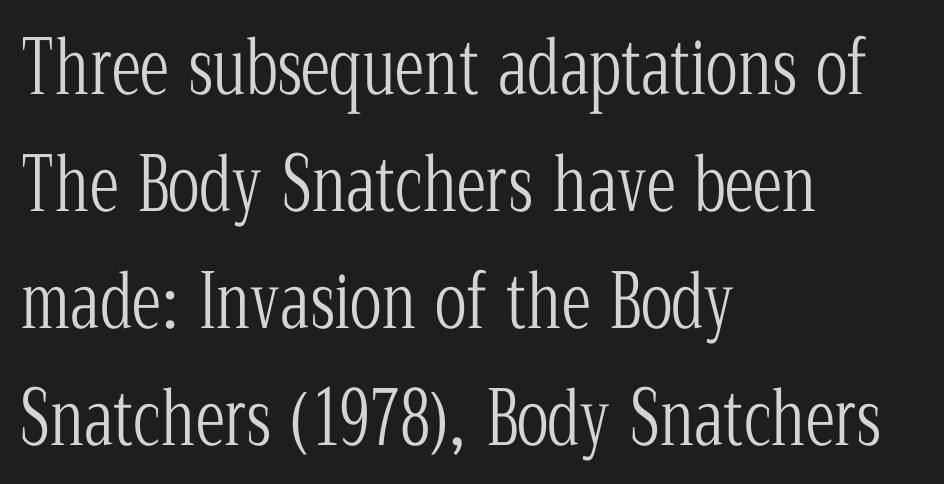
The image shows 74 px light, condensed serif type, upright; set left-aligned, normal line spacing (1.58x), normal letter spacing, not underlined; low stroke contrast and a medium x-height.
